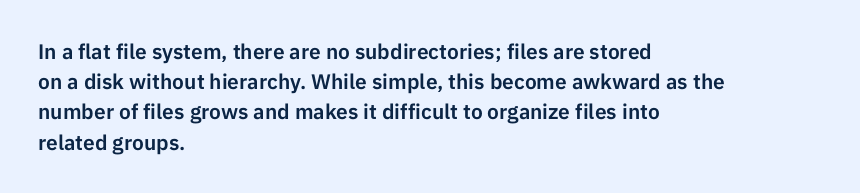
The lines sit at an ordinary, default distance from one another. In terms of posture, this sample is upright. What stands out about the letter spacing? Nothing — it is the standard amount. Leftover space on each line is placed entirely after the last word. Check the space under the baseline: it is left empty.
